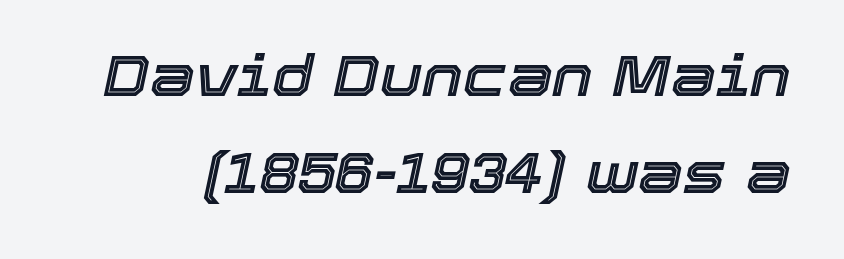
The image shows 57 px text type, italic (leaning right); set line spacing 1.71x, normal letter spacing, not underlined; a medium x-height.
